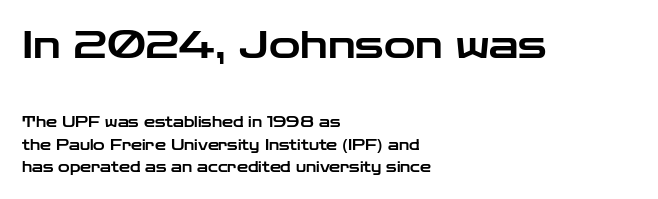
{"serif": "no", "italic": "no", "width": "wide", "stroke_contrast": "low", "x_height": "medium", "monospaced": "no", "underline": "no", "align": "left", "line_spacing": "normal", "line_spacing_ratio": 1.6, "letter_spacing": "normal", "letter_spacing_em": 0.0, "larger_block": "first", "size_ratio": 2.71, "glyph_px": 38}
